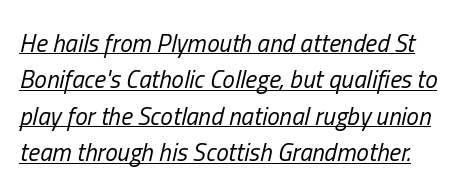
The image shows 25 px text type, italic (leaning right); set normal line spacing (1.46x), normal letter spacing, underlined.
